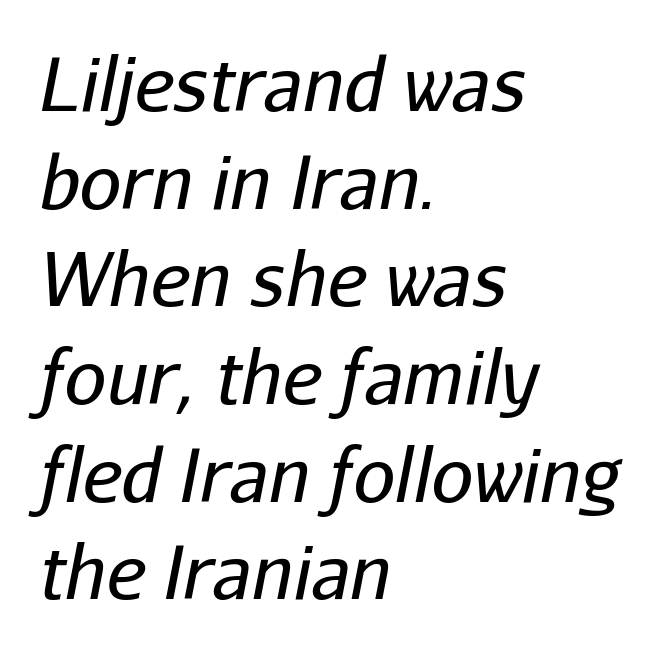
Q: Is the text bold? A: No.
Q: Is the text italic (slanted)? A: Yes, it leans right by about 11 degrees.
Q: Is the text underlined? A: No.
Q: How is the paragraph aligned? A: Left-aligned.
Q: Is the spacing between letters normal or unusually wide? A: Normal.
Q: Is the spacing between lines tight, normal or loose? A: Normal.
Q: Width (condensed, normal, or wide)? A: Normal.
Q: Stroke contrast? A: Low.
Q: x-height? A: Medium.
Q: Monospaced? A: No.
